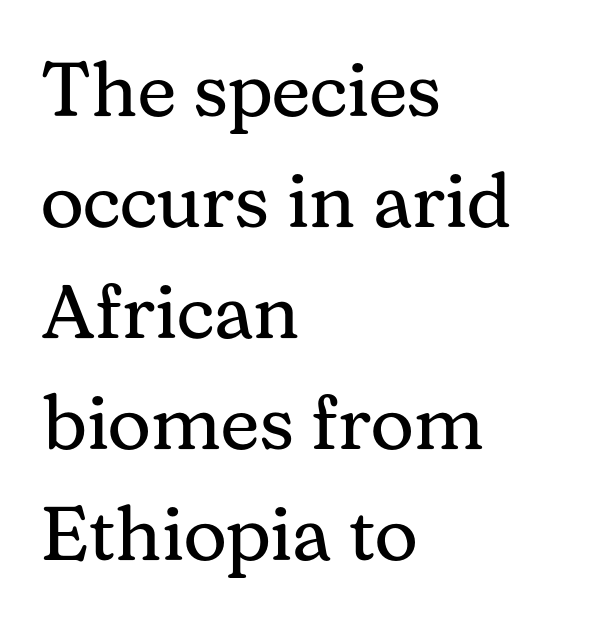
{"serif": "yes", "italic": "no", "bold": "no", "weight": "regular", "width": "normal", "stroke_contrast": "medium", "x_height": "medium", "monospaced": "no", "underline": "no", "align": "left", "line_spacing": "normal", "line_spacing_ratio": 1.46, "letter_spacing": "normal", "letter_spacing_em": 0.0, "glyph_px": 76}
